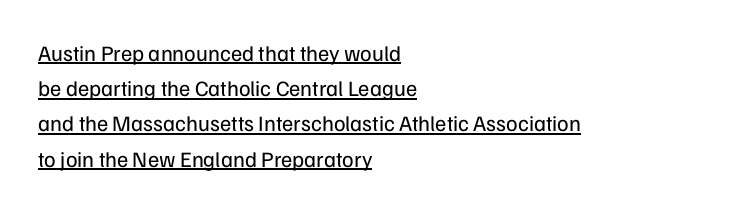
Default kerning and tracking; the words read as compact shapes. If you drew a ruler down the left edge, every line would touch it. Evenly set lines give the paragraph a standard silhouette. This is underlined copy, the kind a proofreader might mark for attention. Is this a heavy cut? Hardly; it is regular or lighter.
